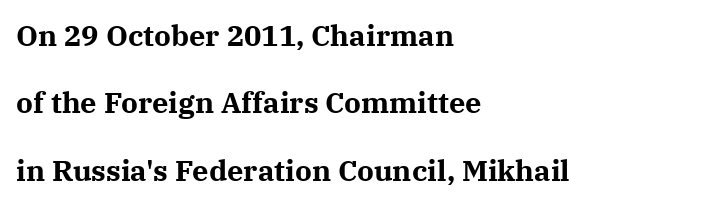
The image shows 29 px bold serif type, upright; set left-aligned, loose line spacing (2.32x), normal letter spacing, not underlined; medium stroke contrast and a medium x-height.
